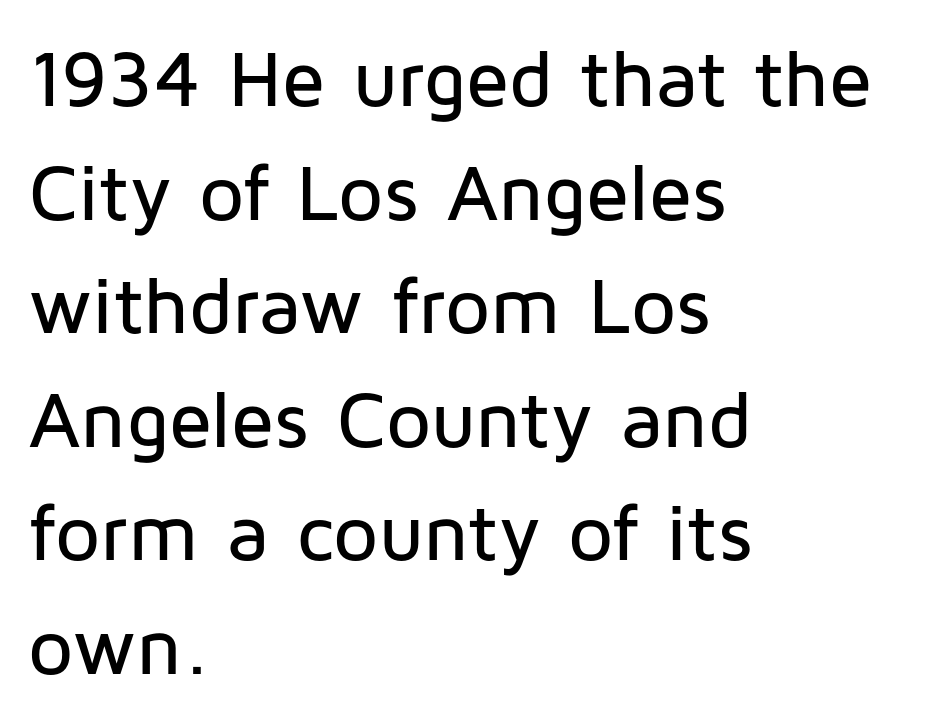
The image shows 80 px sans-serif type, upright; set left-aligned, normal line spacing (1.42x), normal letter spacing, not underlined; low stroke contrast and a medium x-height.
